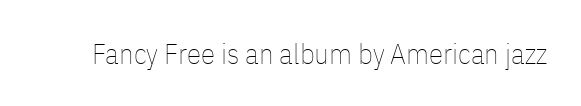
The image shows 29 px thin, condensed type, upright; set normal letter spacing, not underlined; low stroke contrast and a medium x-height.
